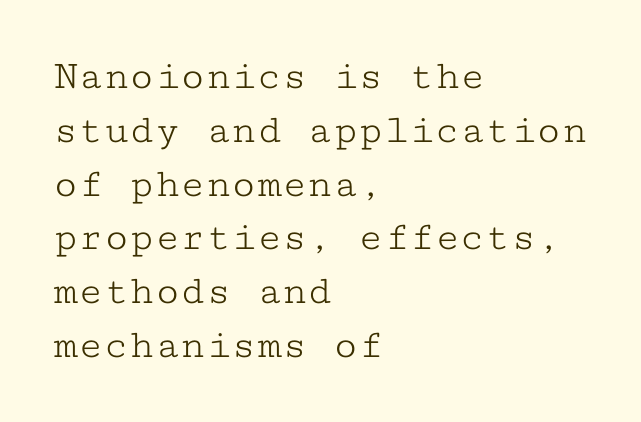
Q: Is the text bold? A: No.
Q: Is the text italic (slanted)? A: No, it is upright.
Q: Is the typeface a serif or a sans-serif typeface? A: Serif.
Q: Is the text underlined? A: No.
Q: How is the paragraph aligned? A: Left-aligned.
Q: Is the spacing between letters normal or unusually wide? A: Normal.
Q: Is the spacing between lines tight, normal or loose? A: Normal.
Q: Width (condensed, normal, or wide)? A: Wide.
Q: Stroke contrast? A: Low.
Q: x-height? A: Medium.
Q: Monospaced? A: Yes.
